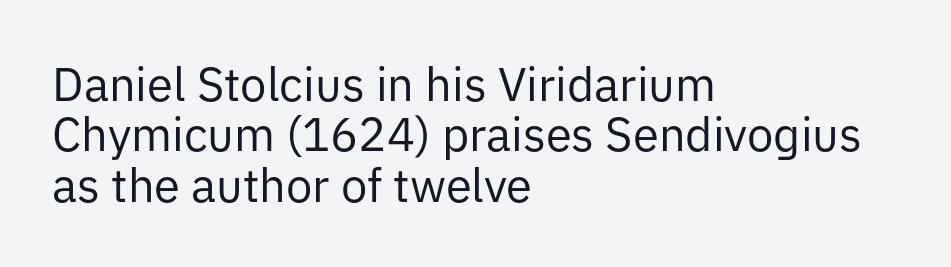
The string is rendered with underlining switched off. This sample is left-justified, so line endings fall wherever the words run out. Each stroke keeps to a modest, everyday thickness or less. Ascenders rise straight up at ninety degrees. Serifs: no, the terminals of the letterforms are clean.
